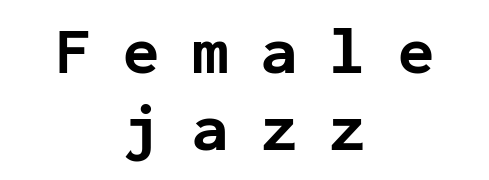
The image shows 66 px bold sans-serif type, upright, monospaced; set centered, line spacing 1.17x, unusually wide letter spacing (+0.49 em), not underlined; low stroke contrast and a medium x-height.
